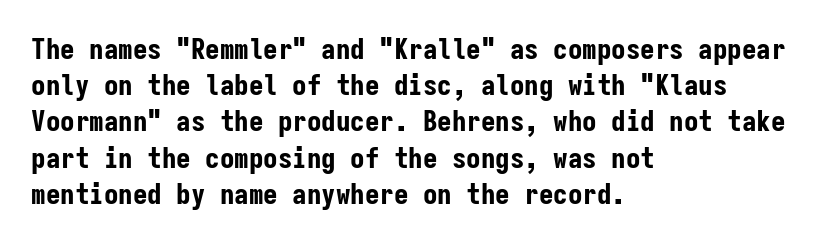
{"serif": "no", "italic": "no", "bold": "yes", "weight": "bold", "width": "condensed", "stroke_contrast": "low", "x_height": "medium", "monospaced": "yes", "underline": "no", "align": "left", "line_spacing": "normal", "line_spacing_ratio": 1.25, "letter_spacing": "normal", "letter_spacing_em": 0.0, "glyph_px": 29}
